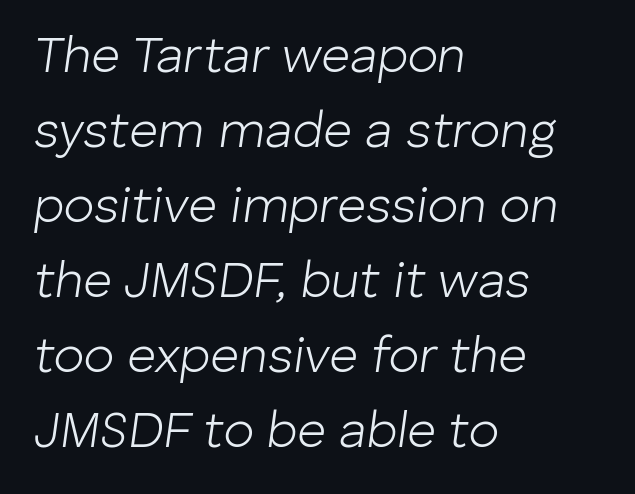
{"italic": "yes", "lean": "right", "slant_degrees": 8, "bold": "no", "weight": "light", "width": "normal", "stroke_contrast": "low", "x_height": "medium", "monospaced": "no", "underline": "no", "align": "left", "line_spacing": "normal", "line_spacing_ratio": 1.5, "letter_spacing": "normal", "letter_spacing_em": 0.0, "glyph_px": 50}
